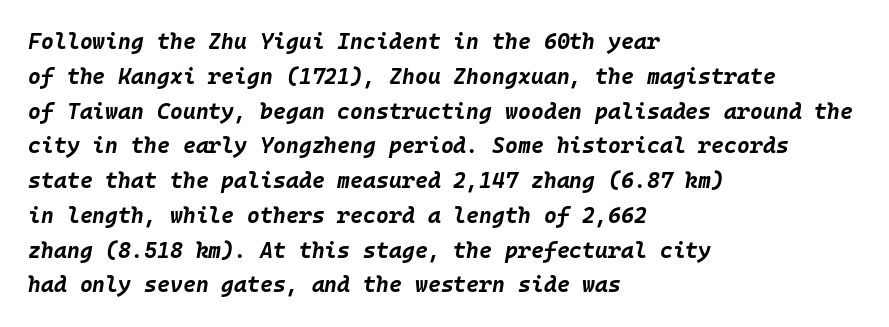
Heavy-handed strokes throughout: this text is bold. The text carries the slant typical of an italic or oblique font. Each new line begins a customary step beneath the previous one. The strip under each line holds only bare page. The paragraph has a hard left edge and a soft right edge.
